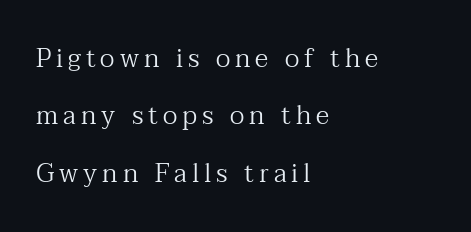
{"italic": "no", "bold": "no", "underline": "no", "align": "left", "line_spacing": "loose", "line_spacing_ratio": 2.21, "glyph_px": 26}
